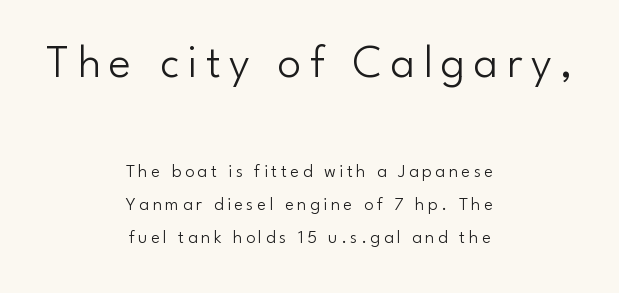
Q: Is the text bold? A: No.
Q: Is the text italic (slanted)? A: No, it is upright.
Q: Is the typeface a serif or a sans-serif typeface? A: Sans-serif.
Q: Is the text underlined? A: No.
Q: How is the paragraph aligned? A: Centered.
Q: Which block of text is set in a larger size, the first (top) or the second (bottom)? A: The first (top) one.
Q: Width (condensed, normal, or wide)? A: Normal.
Q: Stroke contrast? A: Low.
Q: x-height? A: Small.
Q: Monospaced? A: No.
